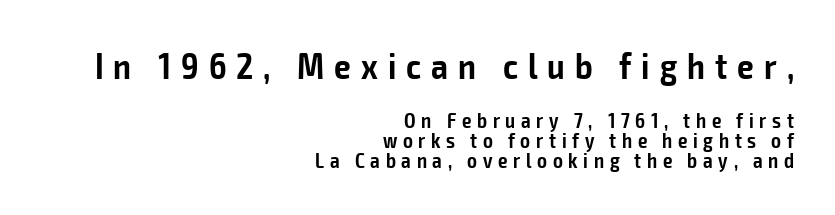
{"serif": "no", "italic": "no", "bold": "semi", "weight": "semibold", "width": "condensed", "stroke_contrast": "low", "x_height": "medium", "monospaced": "no", "underline": "no", "align": "right", "line_spacing": "tight", "line_spacing_ratio": 0.96, "letter_spacing": "wide", "letter_spacing_em": 0.27, "larger_block": "first", "size_ratio": 1.76, "glyph_px": 37}
